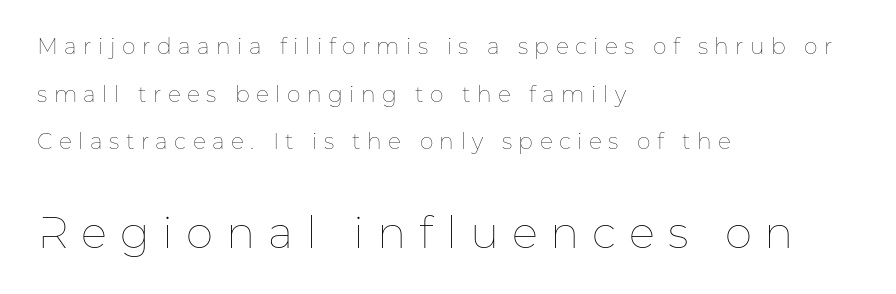
The line texture is sparse and dotted thanks to wide tracking. Do the characters align in a grid? No, the font is proportional. The paragraph shown leans on its left margin. A quiet, ordinary-to-light weight characterises the typeface. The lettering holds an erect, upright posture throughout.
